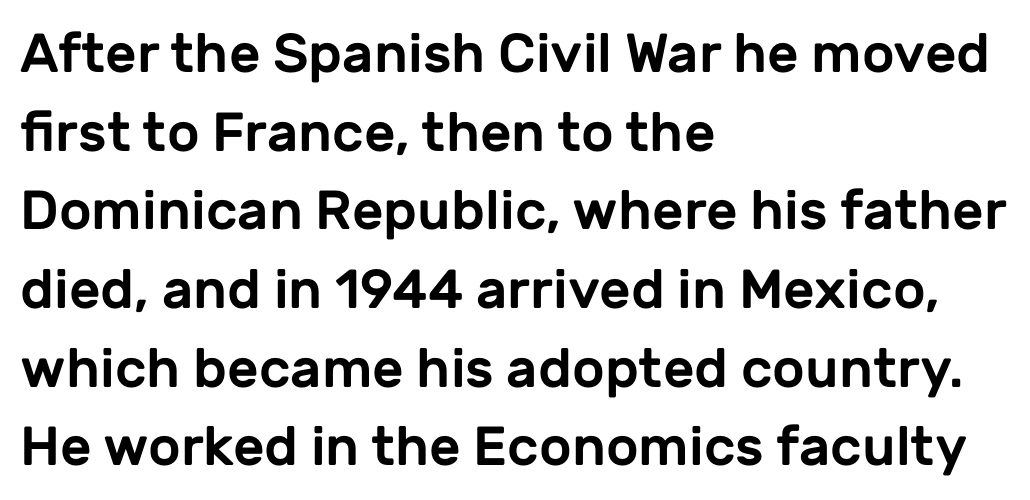
{"serif": "no", "italic": "no", "width": "normal", "stroke_contrast": "low", "x_height": "medium", "monospaced": "no", "underline": "no", "align": "left", "line_spacing": "normal", "line_spacing_ratio": 1.43, "letter_spacing": "normal", "letter_spacing_em": 0.0, "glyph_px": 55}
